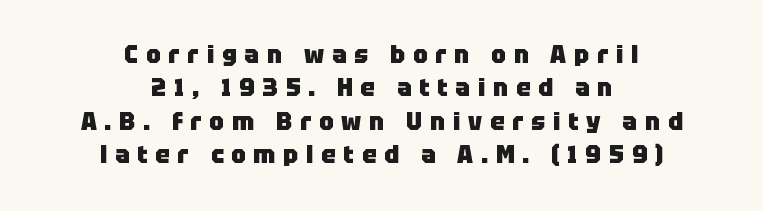
{"italic": "no", "bold": "yes", "underline": "no", "align": "center", "line_spacing": "normal", "line_spacing_ratio": 1.39, "letter_spacing": "wide", "letter_spacing_em": 0.33, "glyph_px": 24}
